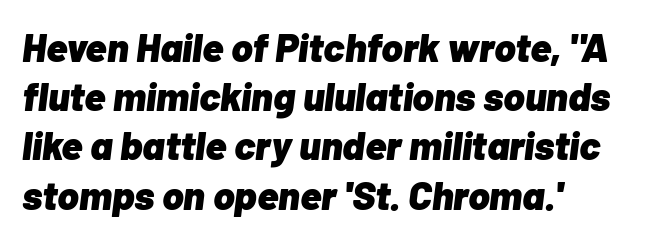
Q: Is the text bold? A: Yes.
Q: Is the text italic (slanted)? A: Yes, it leans right by about 7 degrees.
Q: Is the text underlined? A: No.
Q: How is the paragraph aligned? A: Left-aligned.
Q: Is the spacing between letters normal or unusually wide? A: Normal.
Q: Width (condensed, normal, or wide)? A: Normal.
Q: Stroke contrast? A: Low.
Q: x-height? A: Medium.
Q: Monospaced? A: No.
